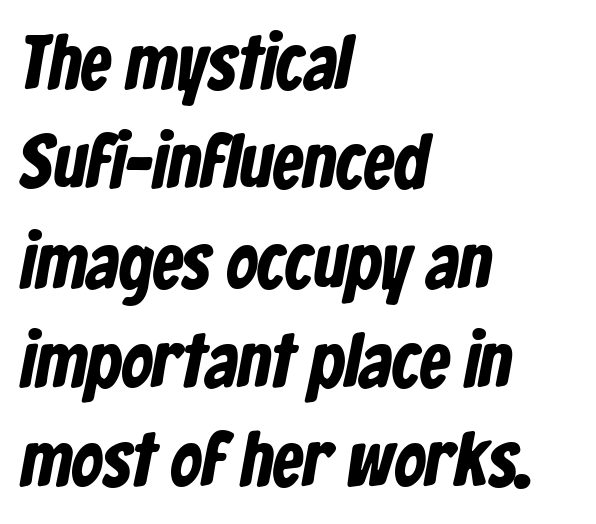
Regular leading. A typesetter would call this zero additional tracking. The gap between lines stays unmarked. The letters carry no serifs — their stems end cleanly without finishing strokes.
